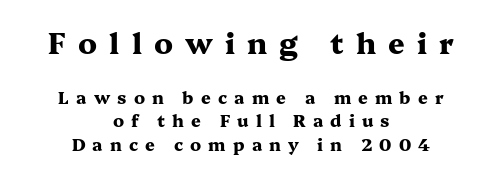
The image shows 29 px heavy, wide serif type, upright; set centered, normal line spacing (1.37x), unusually wide letter spacing (+0.42 em), not underlined; the first (top) block is 1.71x larger; medium stroke contrast and a medium x-height.
